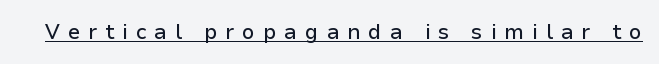
The image shows 21 px text type, upright; set unusually wide letter spacing (+0.38 em), underlined.
